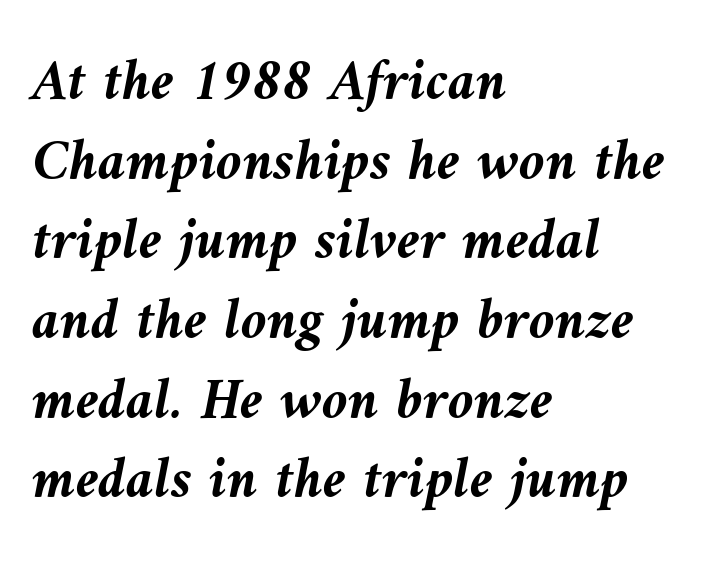
These lines carry a lot of weight — the face is fully bold. A classic flush-left, rag-right setting is used for this passage. The gap between lines stays unmarked. You could not count columns in this text — the font is proportionally spaced. The axis of the letterforms is tilted away from vertical.
